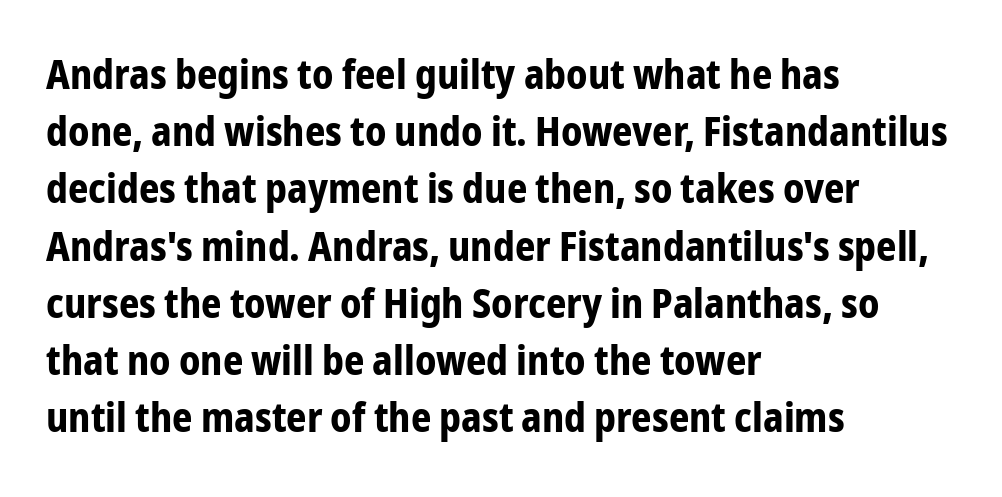
Heavy, bold letterforms. The block of text has a typical density, with ordinary space between rows. Left-aligned paragraph, ragged on the right. Inter-character spacing is left at the font's built-in metrics.
